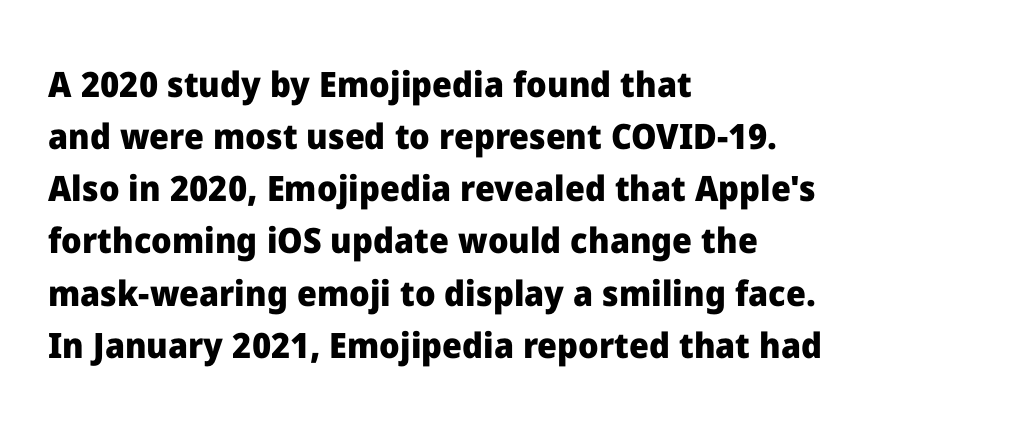
The image shows 35 px heavy sans-serif type, upright; set left-aligned, normal line spacing (1.49x), normal letter spacing, not underlined; low stroke contrast and a medium x-height.
